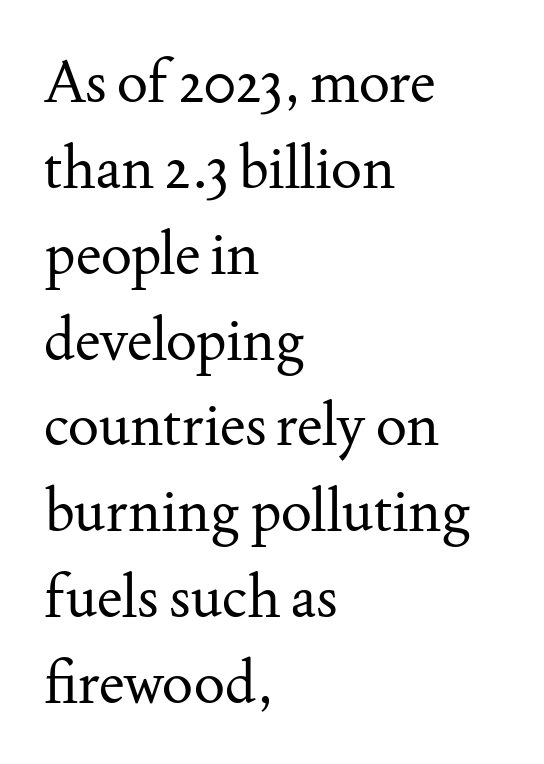
The image shows 58 px regular-weight serif type, upright; set left-aligned, normal line spacing (1.48x), normal letter spacing, not underlined; medium stroke contrast and a small x-height.
